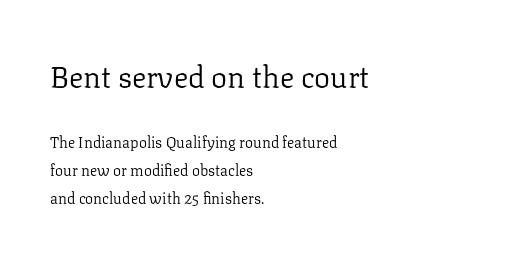
The line texture is even and compact thanks to regular tracking. The rendering uses natural spacing where letterforms have individual widths. The letters stand upright; this is a roman face. To sum up the face: it has serifs.
